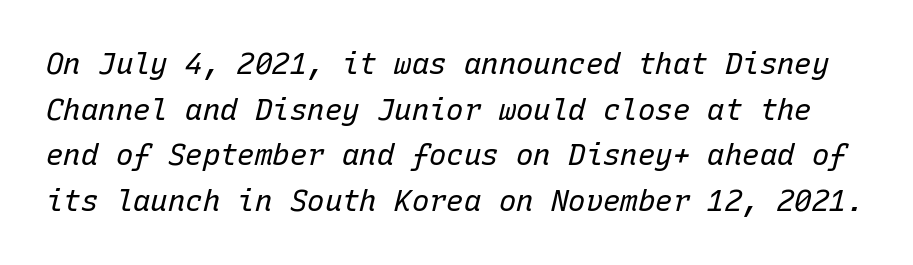
{"italic": "yes", "lean": "right", "slant_degrees": 15, "bold": "no", "weight": "regular", "width": "normal", "stroke_contrast": "low", "x_height": "medium", "monospaced": "yes", "underline": "no", "line_spacing": "normal", "line_spacing_ratio": 1.57, "letter_spacing": "normal", "letter_spacing_em": 0.0, "glyph_px": 29}
